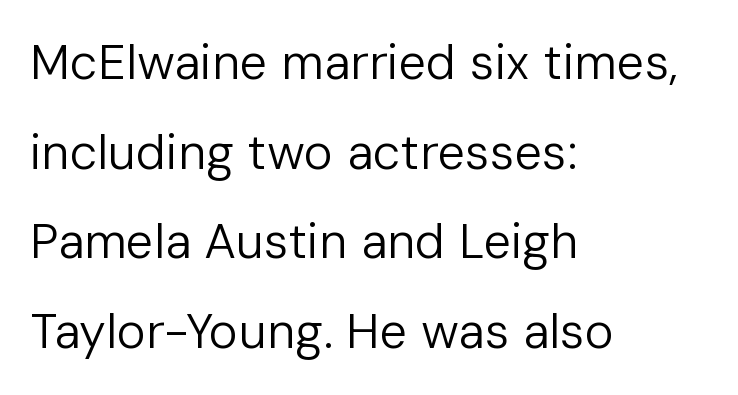
Q: Is the text bold? A: No.
Q: Is the text italic (slanted)? A: No, it is upright.
Q: Is the typeface a serif or a sans-serif typeface? A: Sans-serif.
Q: Is the text underlined? A: No.
Q: How is the paragraph aligned? A: Left-aligned.
Q: Is the spacing between letters normal or unusually wide? A: Normal.
Q: Width (condensed, normal, or wide)? A: Normal.
Q: Stroke contrast? A: Low.
Q: x-height? A: Medium.
Q: Monospaced? A: No.
